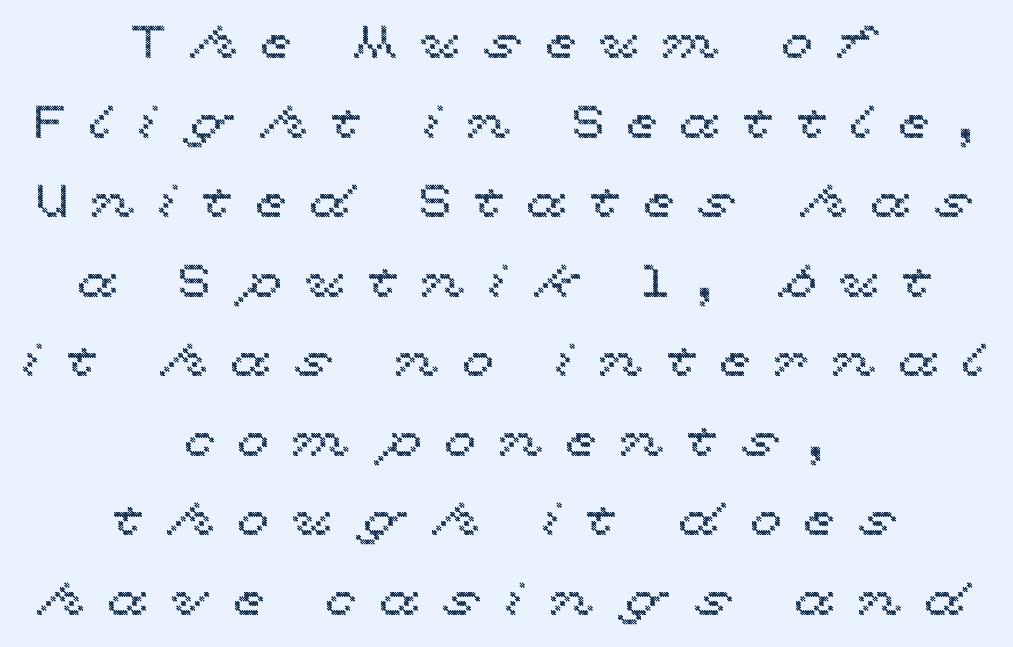
This sample uses expanded letter spacing, leaving extra air between glyphs. Do the characters align in a grid? No, the font is proportional. Unmarked baselines from the first word to the last. This rendering uses center alignment, leaving both contours irregular but symmetric.
